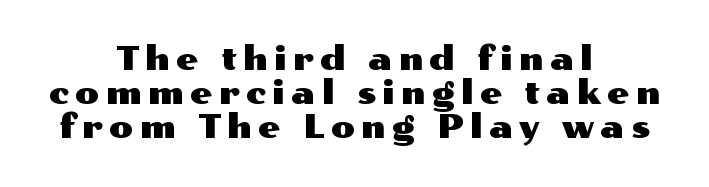
Neither beginnings nor endings align; midpoints do. The lines are packed closely together with very little leading. Spacing verdict: proportional, widths tailored to each character. The type family on display is of the sans-serif kind. Check the space under the baseline: it is left empty. Vertical strokes here are truly vertical.
